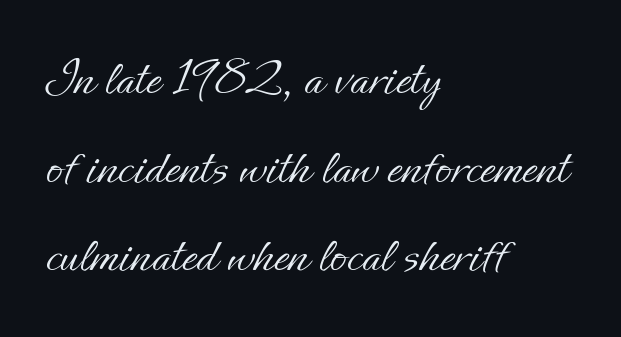
The image shows 54 px light type; set left-aligned, normal line spacing (1.64x), normal letter spacing, not underlined; low stroke contrast and a small x-height.
